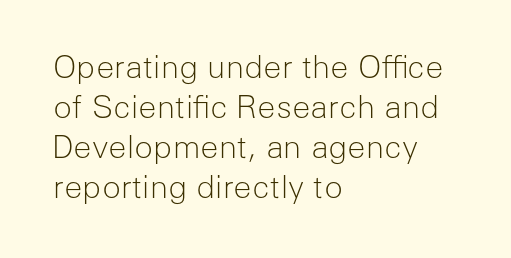
The image shows 31 px light sans-serif type, upright; set left-aligned, normal line spacing (1.29x), normal letter spacing, not underlined; low stroke contrast and a medium x-height.
